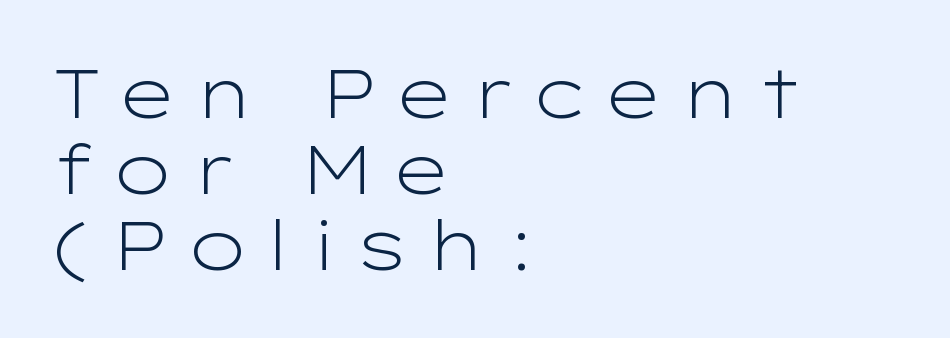
The image shows 68 px light, wide sans-serif type, upright; set left-aligned, tight line spacing (1.12x), unusually wide letter spacing (+0.2 em), not underlined; low stroke contrast and a medium x-height.
